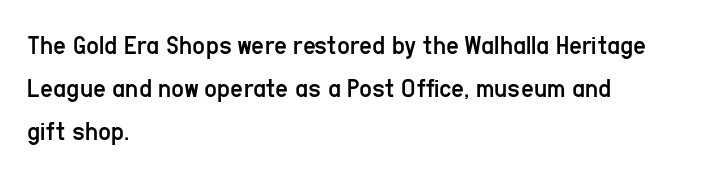
Q: Is the text bold? A: No.
Q: Is the text italic (slanted)? A: No, it is upright.
Q: Is the typeface a serif or a sans-serif typeface? A: Sans-serif.
Q: Is the text underlined? A: No.
Q: How is the paragraph aligned? A: Left-aligned.
Q: Is the spacing between letters normal or unusually wide? A: Normal.
Q: Is the spacing between lines tight, normal or loose? A: Normal.
Q: Width (condensed, normal, or wide)? A: Condensed.
Q: Stroke contrast? A: Low.
Q: x-height? A: Medium.
Q: Monospaced? A: No.
